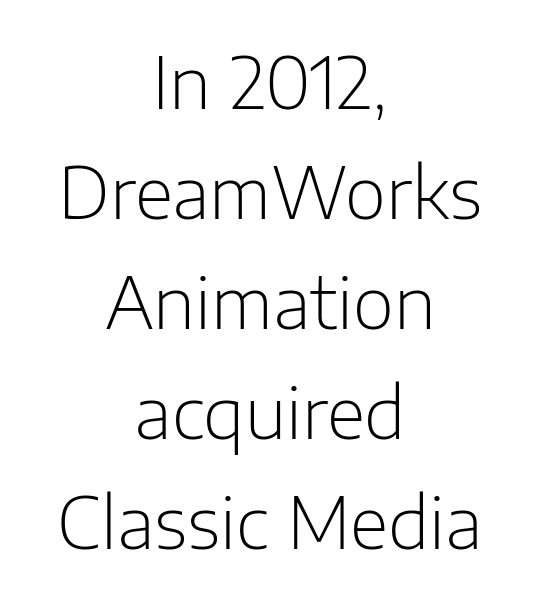
Heft: none added — not bold. Unlike a traditional serif, this face leaves its strokes unadorned. Varying glyph widths throughout — classic text-font behaviour. Regarding leading, the lines here are spaced in the standard way. Caption: standard tracking, unaltered.
